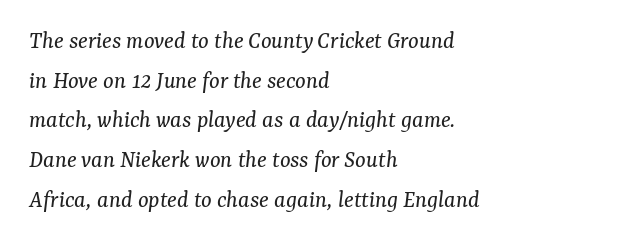
Q: Is the text bold? A: No.
Q: Is the text italic (slanted)? A: Yes, it leans right by about 7 degrees.
Q: Is the text underlined? A: No.
Q: How is the paragraph aligned? A: Left-aligned.
Q: Is the spacing between letters normal or unusually wide? A: Normal.
Q: Is the spacing between lines tight, normal or loose? A: Normal.
